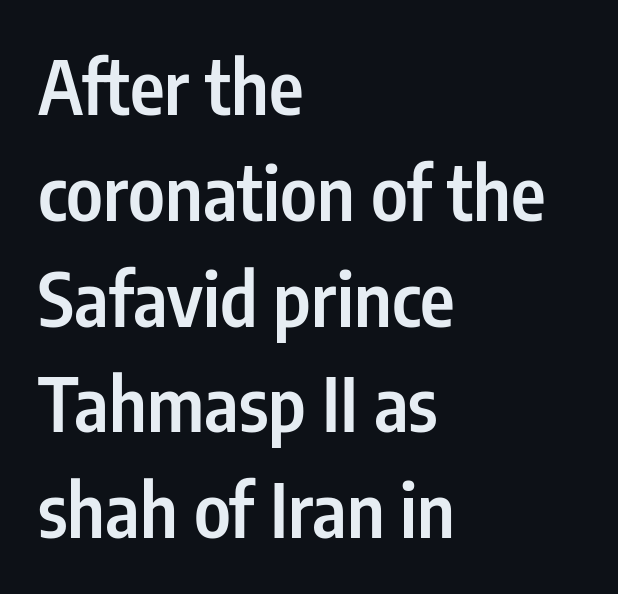
The image shows 74 px semibold, condensed sans-serif type, upright; set left-aligned, normal line spacing (1.43x), normal letter spacing, not underlined; low stroke contrast and a medium x-height.
